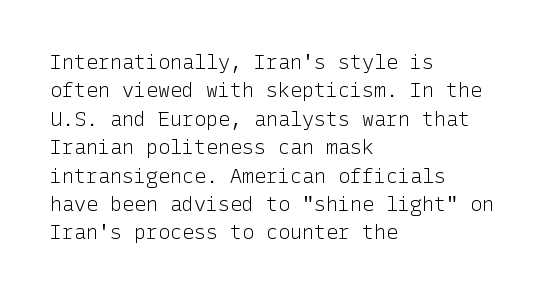
Q: Is the text bold? A: No.
Q: Is the text italic (slanted)? A: No, it is upright.
Q: Is the text underlined? A: No.
Q: How is the paragraph aligned? A: Left-aligned.
Q: Is the spacing between letters normal or unusually wide? A: Normal.
Q: Is the spacing between lines tight, normal or loose? A: Normal.
